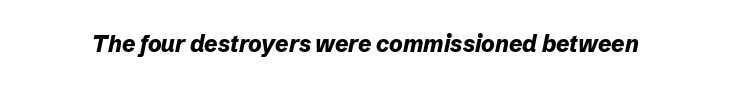
{"italic": "yes", "lean": "right", "slant_degrees": 12, "bold": "yes", "underline": "no", "letter_spacing": "normal", "letter_spacing_em": 0.0, "glyph_px": 23}
